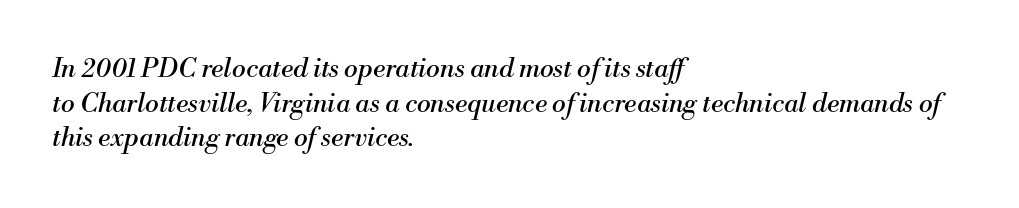
The image shows 26 px text type, italic (leaning right); set left-aligned, normal line spacing (1.33x), normal letter spacing, not underlined.
